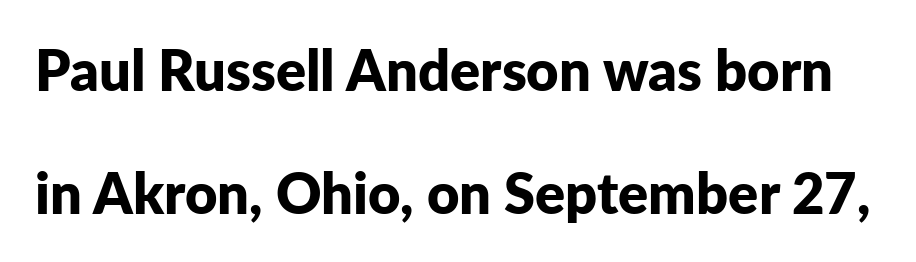
Leading: increased. This sample has the flowing, uneven cadence of proportional lettering. The type sits square on the baseline with zero lean. The strokes are fattened all the way to bold. Nothing unusual about the tracking: characters are spaced as the font intends.
